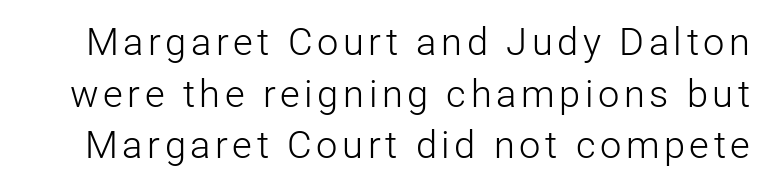
The text was rendered using a sans face with plain stroke endings. The leading is moderate, giving the passage an even texture. When letters stand straight like this, we call the style roman or upright. Beneath every word, the page is bare.
